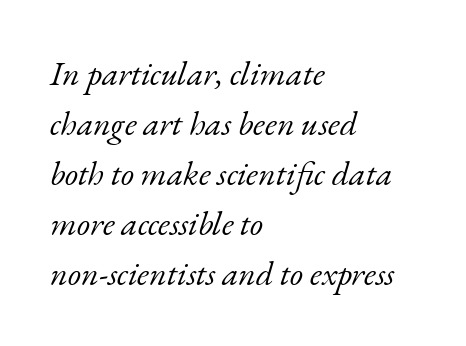
The passage shown is typeset with a serif family. Glyph-to-glyph distance matches everyday printed text. Just letters on the line, the space beneath them empty. Weight: not bold — regular or lighter. The lettering tilts uniformly, giving the passage an italic look.
